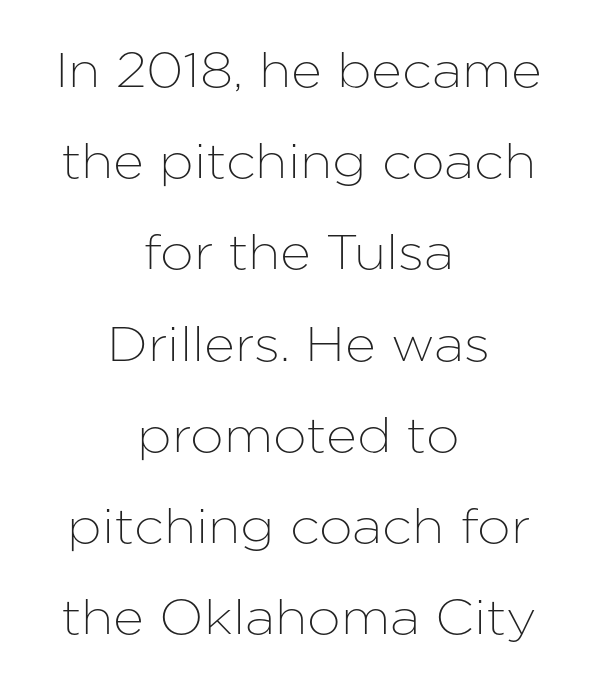
Q: Is the text italic (slanted)? A: No, it is upright.
Q: Is the typeface a serif or a sans-serif typeface? A: Sans-serif.
Q: Is the text underlined? A: No.
Q: How is the paragraph aligned? A: Centered.
Q: Is the spacing between letters normal or unusually wide? A: Normal.
Q: Is the spacing between lines tight, normal or loose? A: Loose.
Q: Width (condensed, normal, or wide)? A: Normal.
Q: Stroke contrast? A: Low.
Q: x-height? A: Medium.
Q: Monospaced? A: No.
